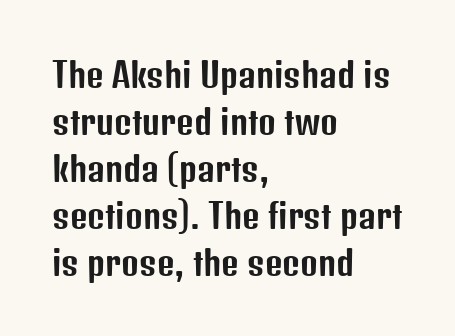
The letters advance in unequal steps, a hallmark of proportional type. It's the straight-up-and-down kind of type. Students, note that the glyphs here touch the page at normal intervals. No word sits above an underline. Line spacing here is normal. Classification — sans serif.
